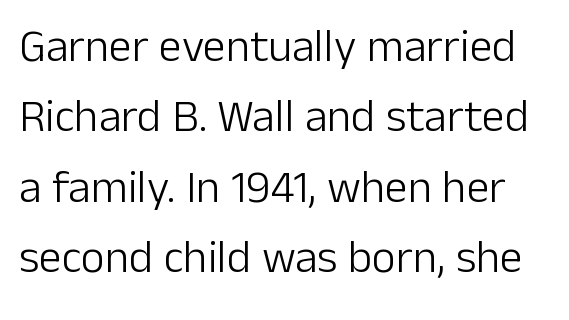
{"serif": "no", "italic": "no", "bold": "no", "weight": "light", "width": "normal", "stroke_contrast": "low", "x_height": "medium", "monospaced": "no", "underline": "no", "line_spacing": "normal", "line_spacing_ratio": 1.53, "letter_spacing": "normal", "letter_spacing_em": 0.0, "glyph_px": 46}
